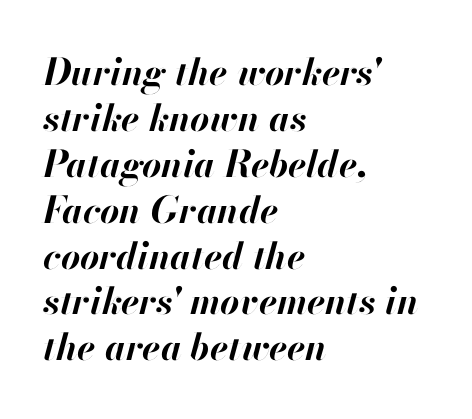
The image shows 37 px bold type, italic (leaning right); set left-aligned, line spacing 1.24x, normal letter spacing, not underlined; high stroke contrast and a small x-height.
